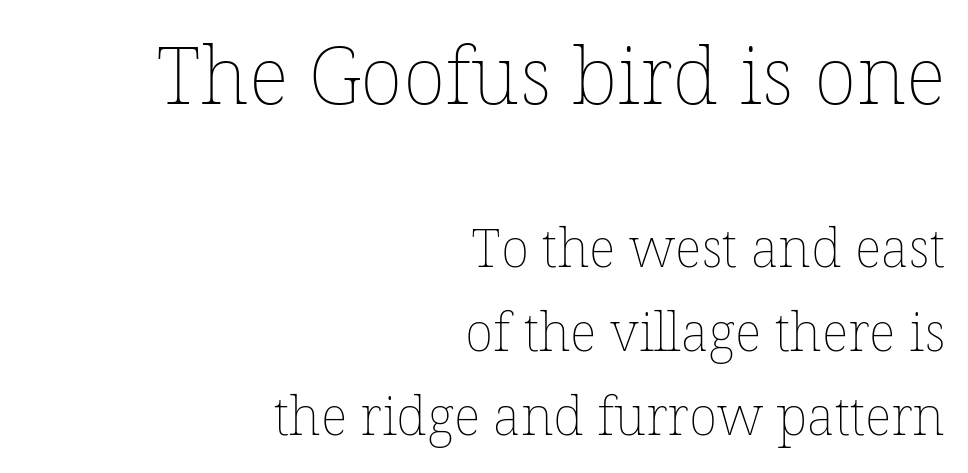
The image shows 80 px thin type, upright; set right-aligned, normal line spacing (1.58x), normal letter spacing, not underlined; the first (top) block is 1.51x larger; low stroke contrast and a medium x-height.
